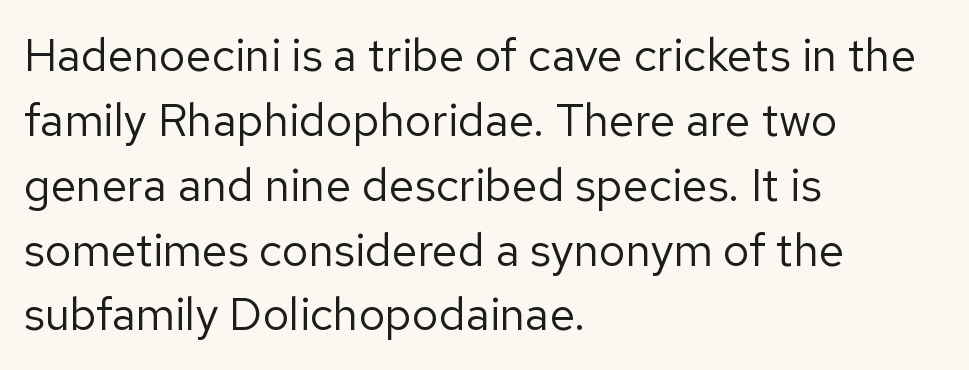
Leading: standard. Nothing sits at the stroke ends, so this counts as sans-serif. Quick note: not italic, upright. A clean baseline with only descenders dipping below it.
